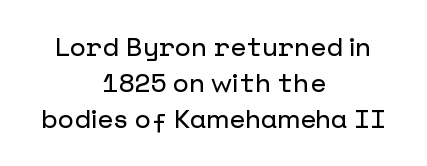
The image shows 26 px text type, upright; set centered, normal line spacing (1.38x), normal letter spacing, not underlined.
